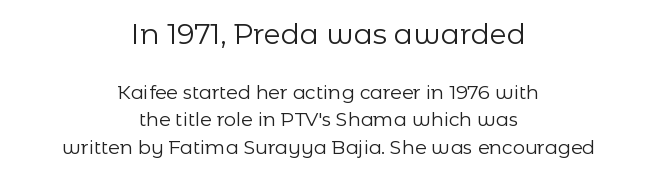
{"serif": "no", "italic": "no", "bold": "no", "weight": "regular", "width": "normal", "stroke_contrast": "low", "x_height": "medium", "monospaced": "no", "underline": "no", "align": "center", "line_spacing": "normal", "line_spacing_ratio": 1.47, "letter_spacing": "normal", "letter_spacing_em": 0.0, "larger_block": "first", "size_ratio": 1.47, "glyph_px": 28}
